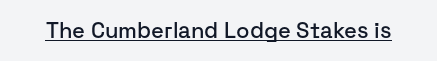
{"italic": "no", "underline": "yes", "letter_spacing": "normal", "letter_spacing_em": 0.0, "glyph_px": 22}
